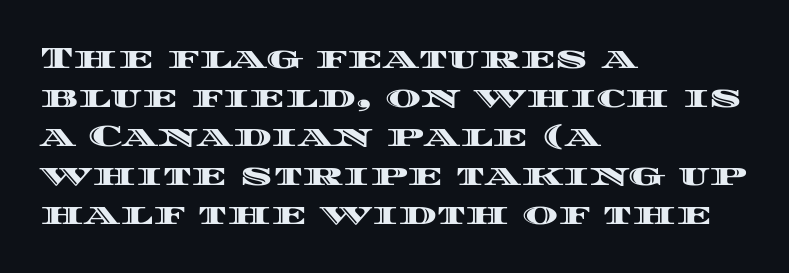
Students, note that the glyphs here touch the page at normal intervals. Rule under the text: the space is simply empty. Regular leading. Casual observation: everything's shoved over to the left.
